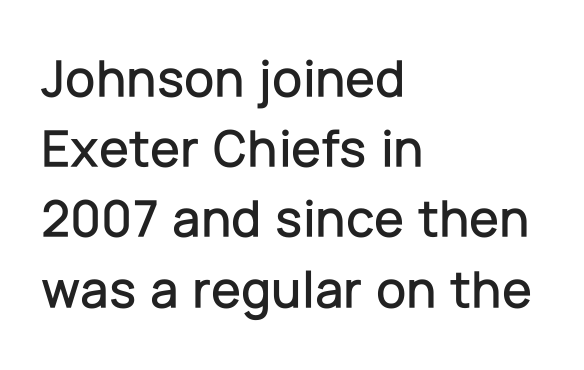
{"serif": "no", "italic": "no", "width": "normal", "stroke_contrast": "low", "x_height": "medium", "monospaced": "no", "underline": "no", "align": "left", "line_spacing": "normal", "line_spacing_ratio": 1.3, "letter_spacing": "normal", "letter_spacing_em": 0.0, "glyph_px": 54}
